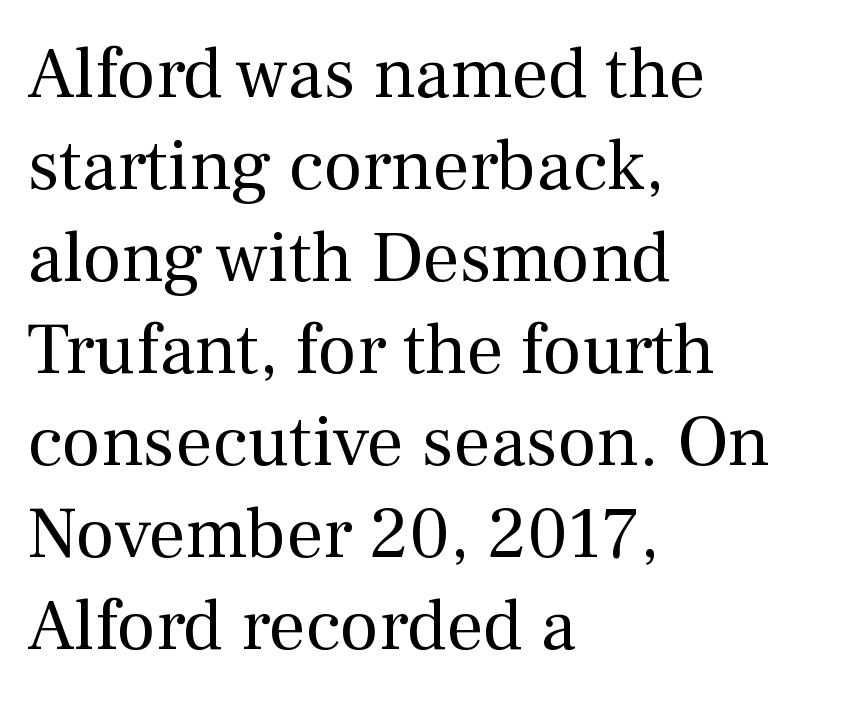
The rendering uses a moderate line-height, typical for paragraphs. Tall strokes in this sample are plumb rather than angled. Only glyphs here, with clear space below each row. Every row of glyphs begins at an identical x-position on the left.
